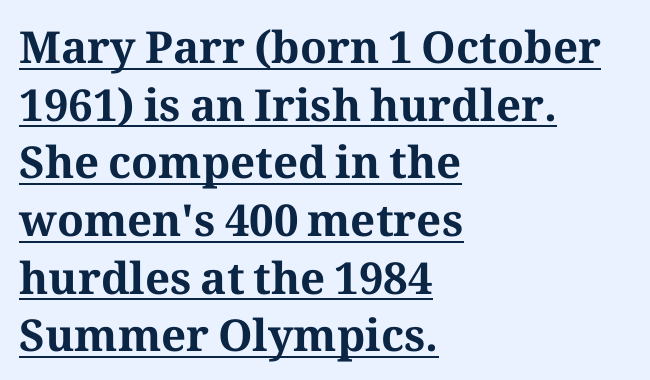
The tracking reads as untouched default to a designer's eye. Notice how a bar underscores the lettering throughout. Line spacing here is normal. Varying glyph widths throughout — classic text-font behaviour. Bold? Absolutely — the strokes are thick and heavy. Compared with a centered layout, this one pins lines to the left instead.
